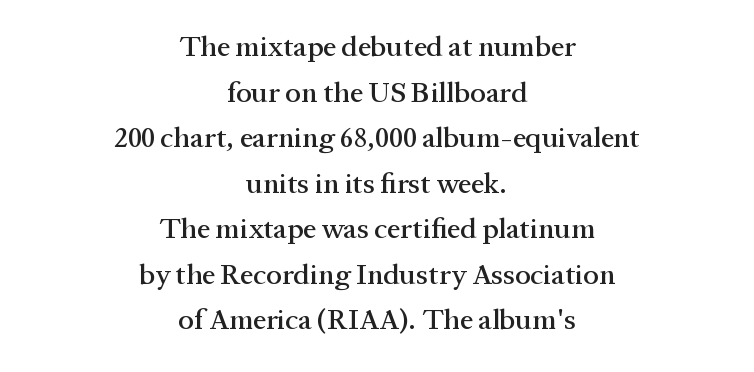
The image shows 29 px serif type, upright; set centered, normal line spacing (1.57x), normal letter spacing, not underlined; medium stroke contrast and a medium x-height.
